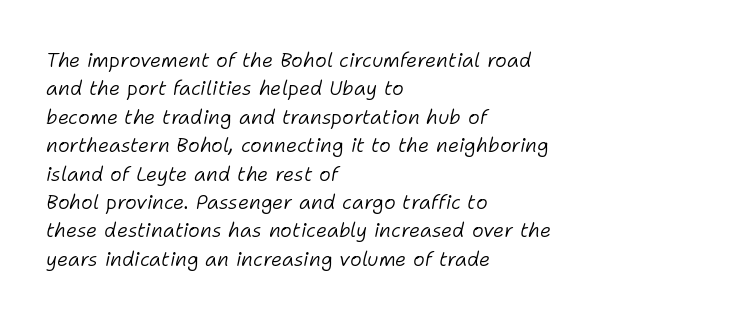
Letter spacing: default. The space directly below the letters is spotless. Is the type slanted? Yes — the strokes lean at a clear angle. Weight: in the light-to-regular range. Rows of type keep a routine distance in the vertical direction. The text block is weighted toward the left margin, trailing off unevenly rightward.
